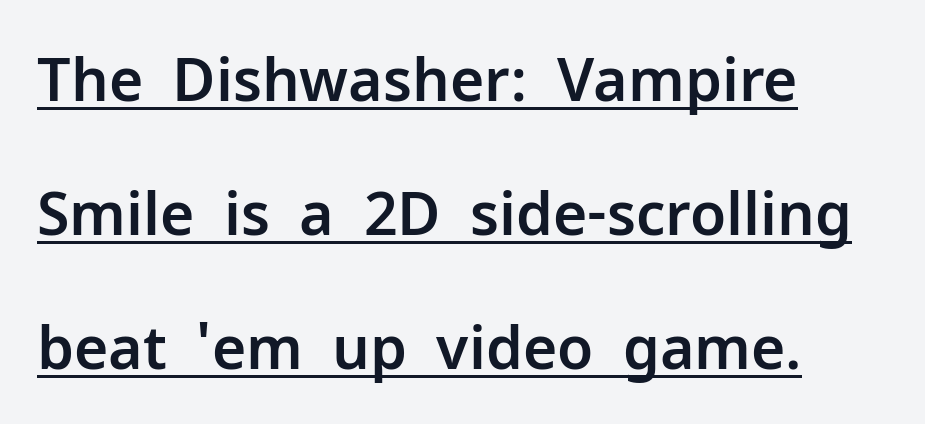
{"serif": "no", "italic": "no", "width": "normal", "stroke_contrast": "low", "x_height": "medium", "monospaced": "no", "underline": "yes", "align": "left", "line_spacing": "loose", "line_spacing_ratio": 2.27, "letter_spacing": "normal", "letter_spacing_em": 0.0, "glyph_px": 59}
